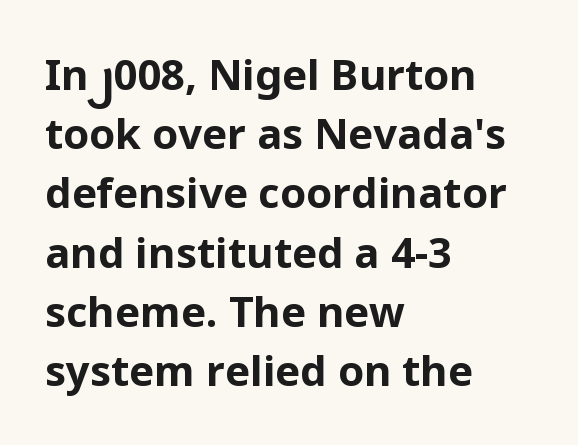
The image shows 42 px bold sans-serif type, upright; set left-aligned, normal line spacing (1.41x), normal letter spacing, not underlined; low stroke contrast and a medium x-height.
